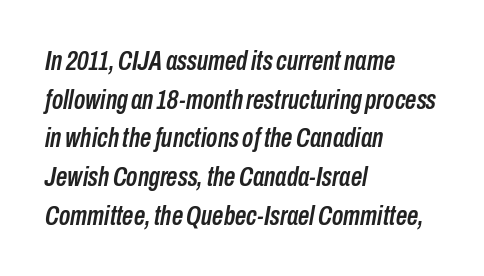
{"italic": "yes", "lean": "right", "slant_degrees": 10, "width": "condensed", "stroke_contrast": "low", "x_height": "medium", "monospaced": "no", "underline": "no", "align": "left", "line_spacing": "normal", "line_spacing_ratio": 1.38, "letter_spacing": "normal", "letter_spacing_em": 0.0, "glyph_px": 28}
